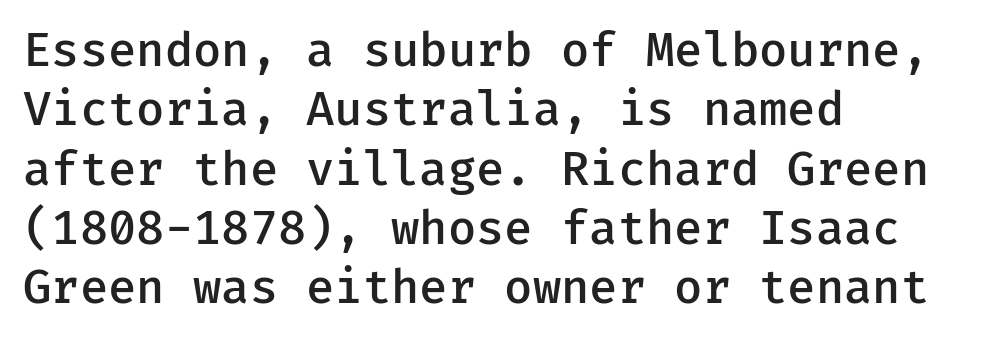
Q: Is the text bold? A: Semi-bold.
Q: Is the text italic (slanted)? A: No, it is upright.
Q: Is the typeface a serif or a sans-serif typeface? A: Sans-serif.
Q: Is the text underlined? A: No.
Q: How is the paragraph aligned? A: Left-aligned.
Q: Is the spacing between letters normal or unusually wide? A: Normal.
Q: Is the spacing between lines tight, normal or loose? A: Normal.
Q: Width (condensed, normal, or wide)? A: Normal.
Q: Stroke contrast? A: Low.
Q: x-height? A: Medium.
